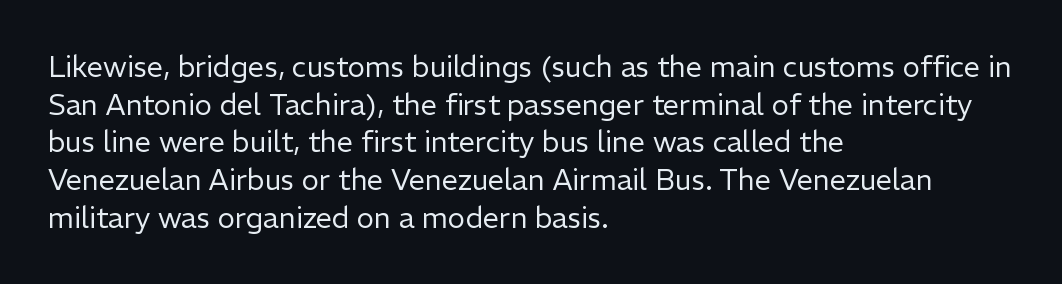
{"serif": "no", "italic": "no", "bold": "no", "weight": "regular", "width": "normal", "stroke_contrast": "low", "x_height": "medium", "monospaced": "no", "underline": "no", "align": "left", "line_spacing": "normal", "line_spacing_ratio": 1.3, "letter_spacing": "normal", "letter_spacing_em": 0.0, "glyph_px": 29}
